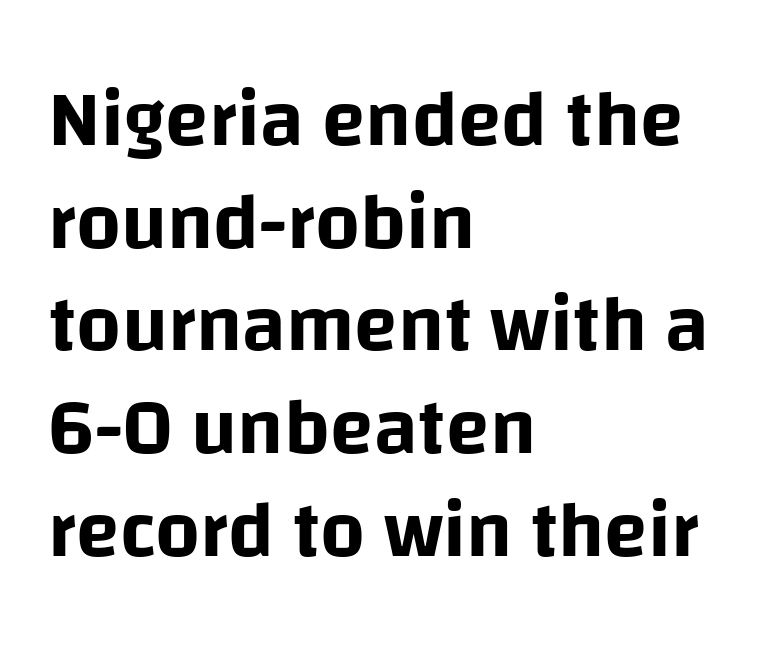
The image shows 79 px sans-serif type, upright; set left-aligned, normal line spacing (1.3x), normal letter spacing, not underlined; low stroke contrast and a large x-height.
